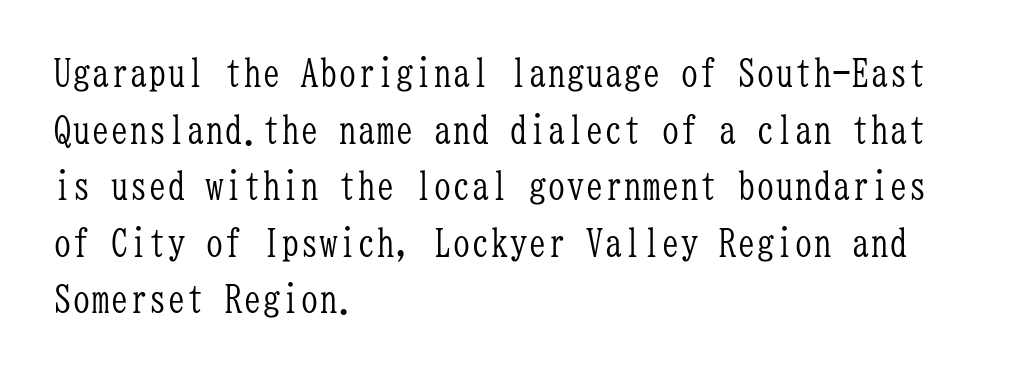
Q: Is the text bold? A: No.
Q: Is the text italic (slanted)? A: No, it is upright.
Q: Is the typeface a serif or a sans-serif typeface? A: Serif.
Q: Is the text underlined? A: No.
Q: How is the paragraph aligned? A: Left-aligned.
Q: Is the spacing between letters normal or unusually wide? A: Normal.
Q: Is the spacing between lines tight, normal or loose? A: Normal.
Q: Width (condensed, normal, or wide)? A: Condensed.
Q: Stroke contrast? A: Low.
Q: x-height? A: Medium.
Q: Monospaced? A: Yes.
